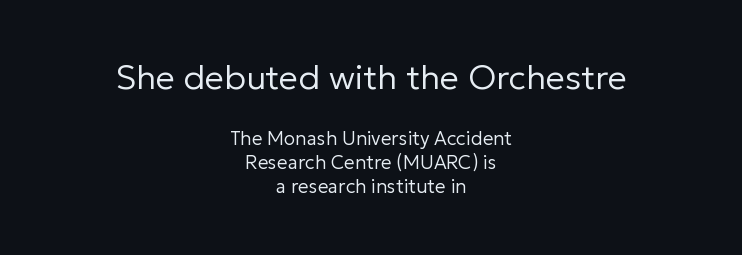
{"serif": "no", "italic": "no", "bold": "no", "weight": "regular", "width": "normal", "stroke_contrast": "low", "x_height": "medium", "monospaced": "no", "underline": "no", "align": "center", "line_spacing": "normal", "line_spacing_ratio": 1.28, "letter_spacing": "normal", "letter_spacing_em": 0.0, "larger_block": "first", "size_ratio": 1.79, "glyph_px": 34}
